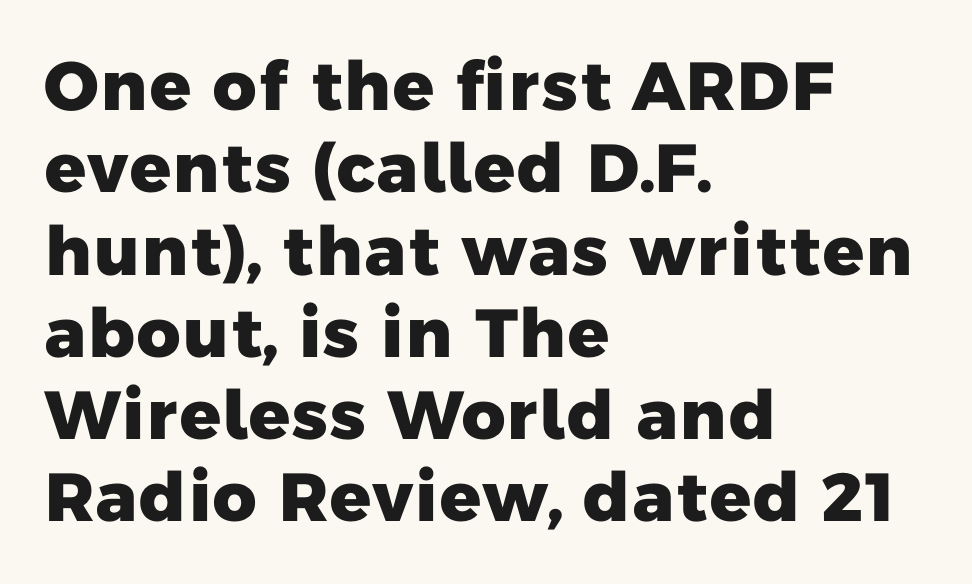
{"serif": "no", "bold": "yes", "weight": "heavy", "width": "normal", "stroke_contrast": "low", "x_height": "medium", "monospaced": "no", "underline": "no", "align": "left", "line_spacing_ratio": 1.21, "letter_spacing": "normal", "letter_spacing_em": 0.0, "glyph_px": 68}
